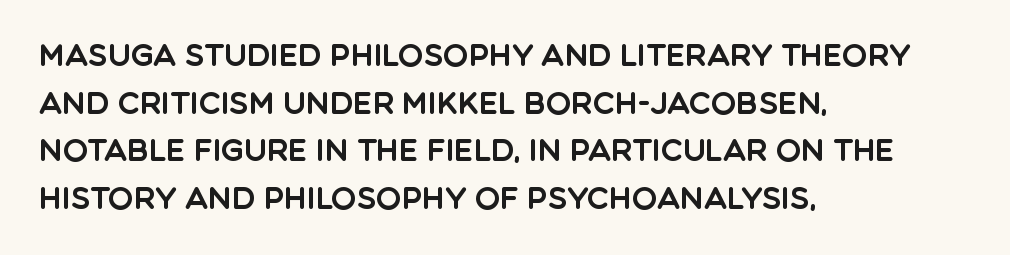
Q: Is the text italic (slanted)? A: No, it is upright.
Q: Is the typeface a serif or a sans-serif typeface? A: Sans-serif.
Q: Is the text underlined? A: No.
Q: How is the paragraph aligned? A: Left-aligned.
Q: Is the spacing between letters normal or unusually wide? A: Normal.
Q: Is the spacing between lines tight, normal or loose? A: Normal.
Q: Width (condensed, normal, or wide)? A: Normal.
Q: x-height? A: Large.
Q: Monospaced? A: No.
